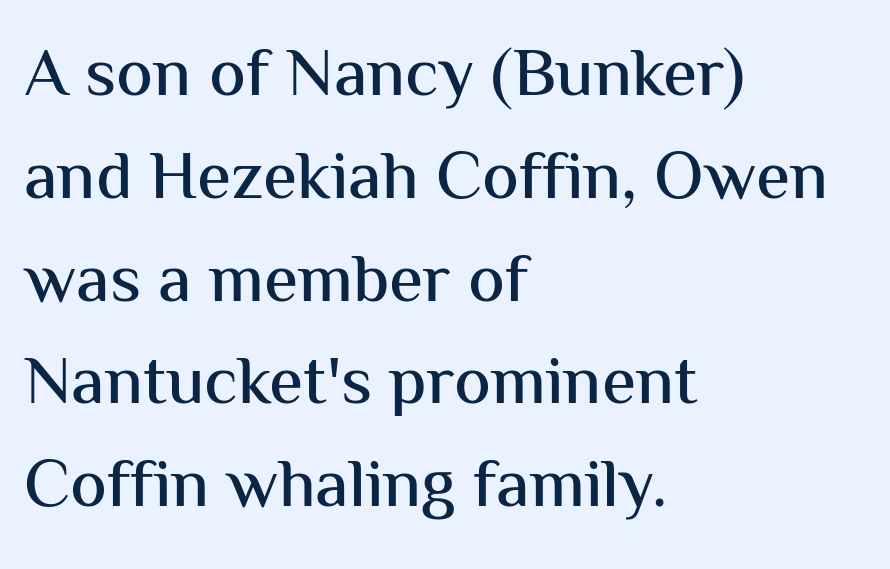
The image shows 69 px sans-serif type, upright; set left-aligned, normal line spacing (1.49x), normal letter spacing, not underlined; medium stroke contrast and a medium x-height.
